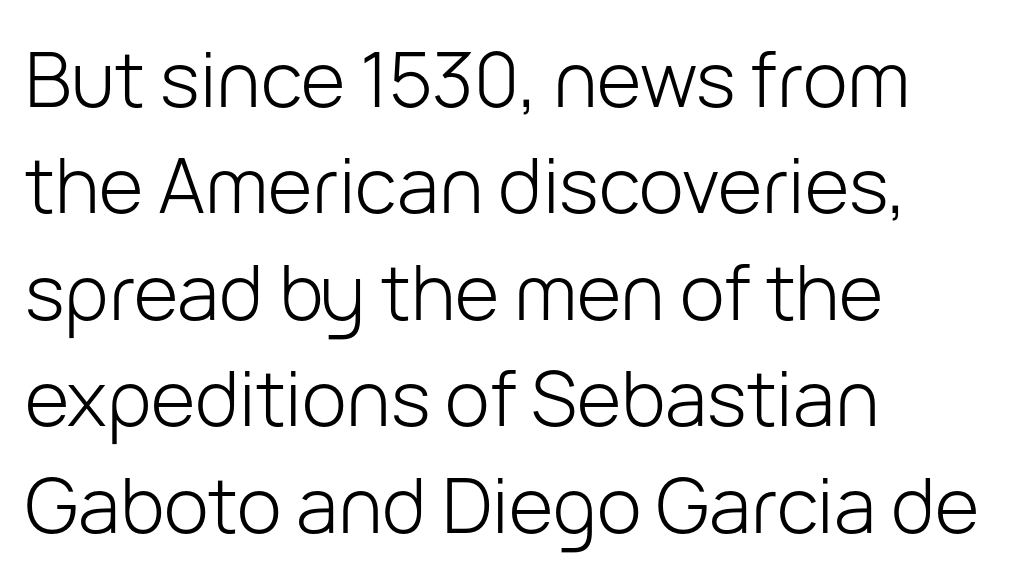
Q: Is the text bold? A: No.
Q: Is the text italic (slanted)? A: No, it is upright.
Q: Is the typeface a serif or a sans-serif typeface? A: Sans-serif.
Q: Is the text underlined? A: No.
Q: How is the paragraph aligned? A: Left-aligned.
Q: Is the spacing between letters normal or unusually wide? A: Normal.
Q: Is the spacing between lines tight, normal or loose? A: Normal.
Q: Width (condensed, normal, or wide)? A: Normal.
Q: Stroke contrast? A: Low.
Q: x-height? A: Medium.
Q: Monospaced? A: No.
